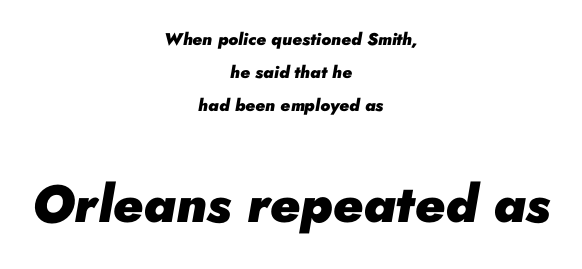
Tall strokes in this sample are angled rather than plumb. The space between consecutive lines is lavish. Caption: multi-line text, centered on the measure. Decoration check: the copy has no underline.
